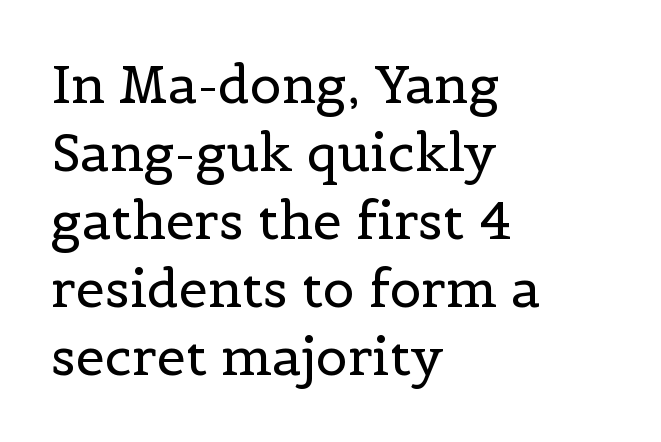
Q: Is the text bold? A: No.
Q: Is the text italic (slanted)? A: No, it is upright.
Q: Is the typeface a serif or a sans-serif typeface? A: Serif.
Q: Is the text underlined? A: No.
Q: How is the paragraph aligned? A: Left-aligned.
Q: Is the spacing between letters normal or unusually wide? A: Normal.
Q: Is the spacing between lines tight, normal or loose? A: Normal.
Q: Width (condensed, normal, or wide)? A: Normal.
Q: x-height? A: Medium.
Q: Monospaced? A: No.
